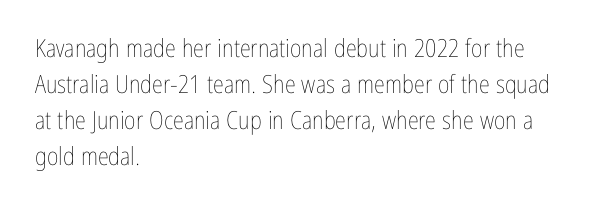
The image shows 25 px text type, upright; set left-aligned, normal line spacing (1.44x), normal letter spacing, not underlined.
